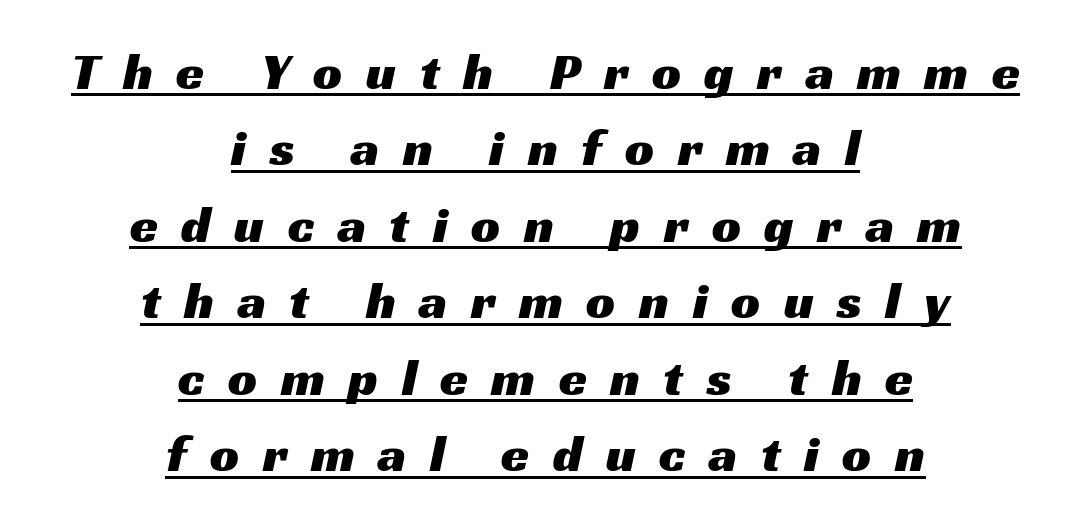
Q: Is the typeface a serif or a sans-serif typeface? A: Sans-serif.
Q: Is the text underlined? A: Yes.
Q: How is the paragraph aligned? A: Centered.
Q: Is the spacing between letters normal or unusually wide? A: Unusually wide.
Q: Is the spacing between lines tight, normal or loose? A: Normal.
Q: Width (condensed, normal, or wide)? A: Wide.
Q: Stroke contrast? A: Medium.
Q: x-height? A: Medium.
Q: Monospaced? A: No.
